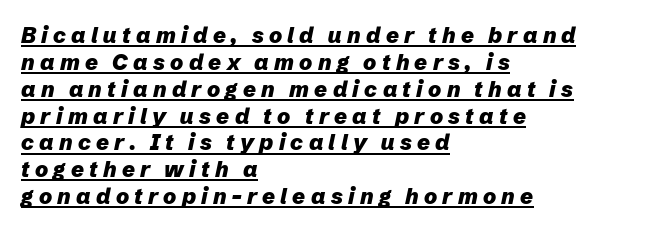
A typesetter would call this heavily tracked-out type. Is the type bold? Yes — the strokes are clearly thick and heavy. An italicized treatment has been applied to the whole sample. Layout note: lines flush left. The sample's only ornament is a line tracing under the words.
